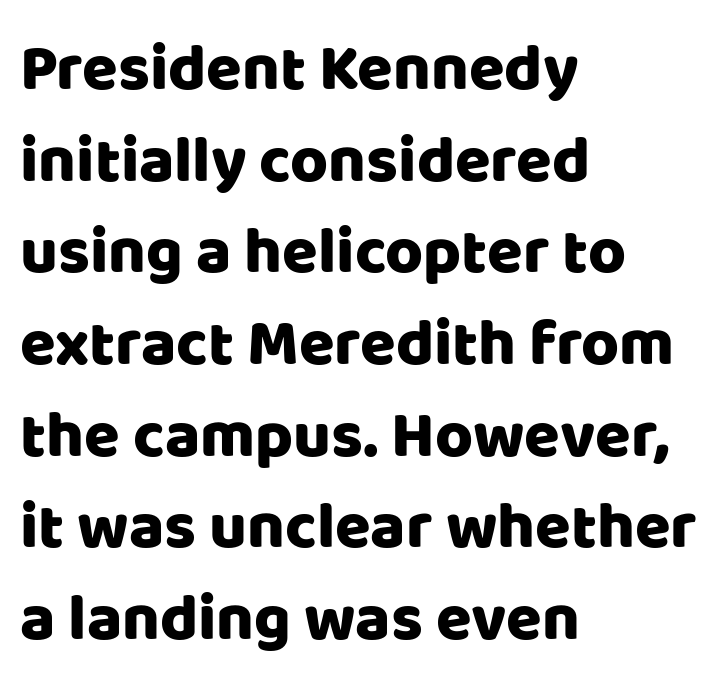
{"serif": "no", "italic": "no", "width": "normal", "stroke_contrast": "low", "x_height": "large", "monospaced": "no", "underline": "no", "align": "left", "line_spacing": "normal", "line_spacing_ratio": 1.41, "letter_spacing": "normal", "letter_spacing_em": 0.0, "glyph_px": 65}
